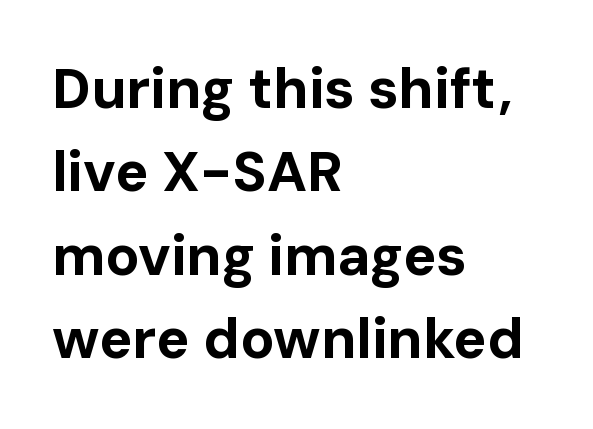
{"serif": "no", "italic": "no", "bold": "yes", "weight": "bold", "width": "normal", "stroke_contrast": "low", "x_height": "medium", "monospaced": "no", "underline": "no", "align": "left", "line_spacing": "normal", "line_spacing_ratio": 1.49, "letter_spacing": "normal", "letter_spacing_em": 0.0, "glyph_px": 56}
